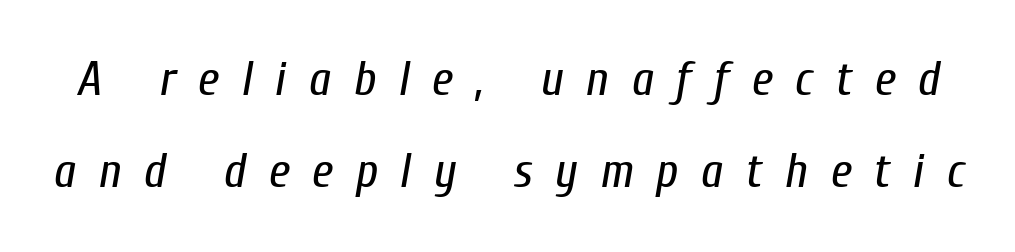
Q: Is the text bold? A: No.
Q: Is the text italic (slanted)? A: Yes, it leans right by about 10 degrees.
Q: Is the text underlined? A: No.
Q: Is the spacing between letters normal or unusually wide? A: Unusually wide.
Q: Is the spacing between lines tight, normal or loose? A: Loose.
Q: Width (condensed, normal, or wide)? A: Condensed.
Q: Stroke contrast? A: Low.
Q: x-height? A: Medium.
Q: Monospaced? A: No.
